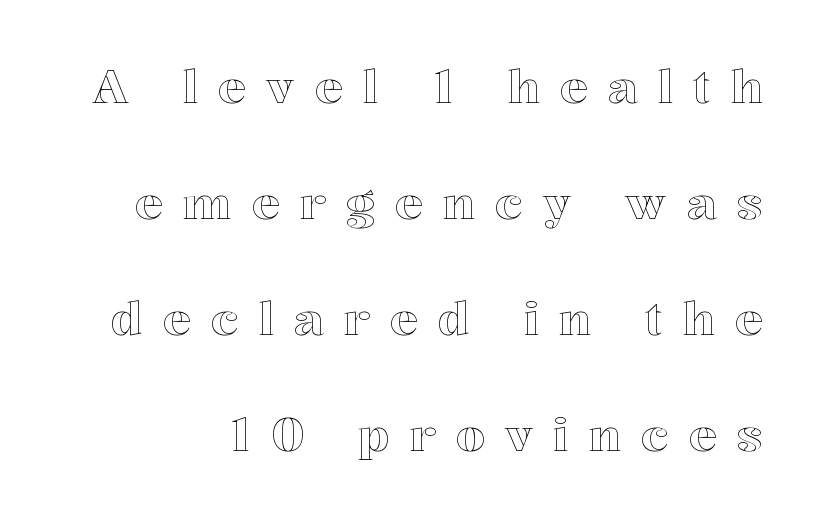
{"italic": "no", "width": "normal", "x_height": "medium", "monospaced": "no", "underline": "no", "line_spacing": "loose", "line_spacing_ratio": 2.47, "letter_spacing": "wide", "letter_spacing_em": 0.42, "glyph_px": 47}
